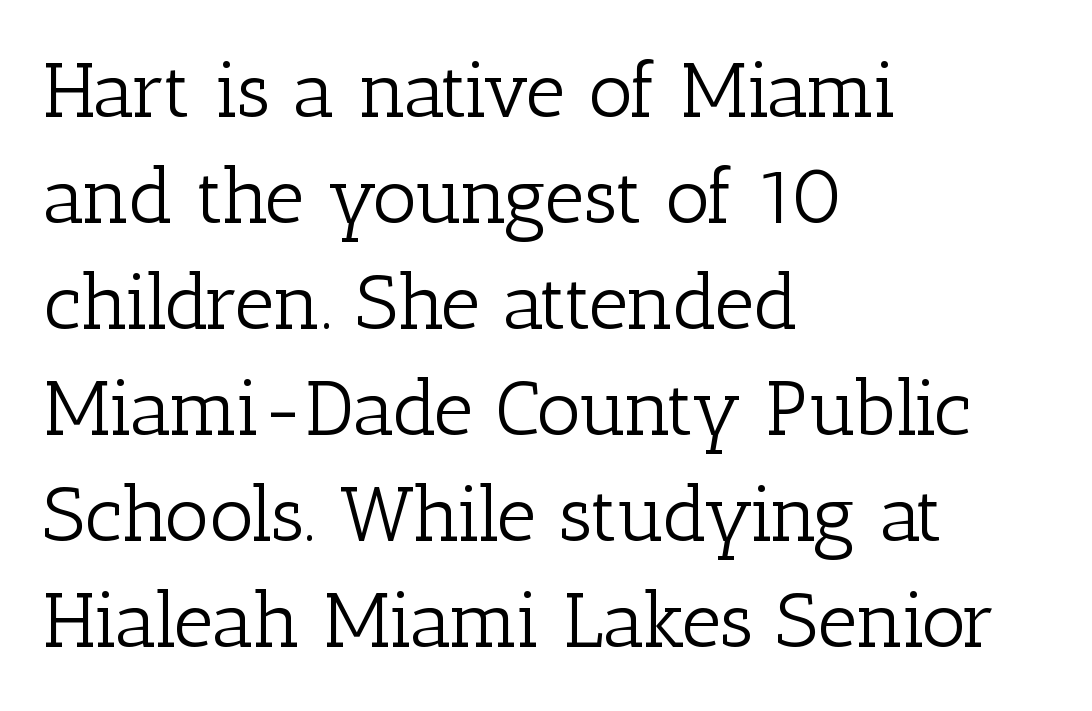
Q: Is the text bold? A: No.
Q: Is the text italic (slanted)? A: No, it is upright.
Q: Is the typeface a serif or a sans-serif typeface? A: Serif.
Q: Is the text underlined? A: No.
Q: How is the paragraph aligned? A: Left-aligned.
Q: Is the spacing between letters normal or unusually wide? A: Normal.
Q: Is the spacing between lines tight, normal or loose? A: Normal.
Q: Width (condensed, normal, or wide)? A: Normal.
Q: Stroke contrast? A: Low.
Q: x-height? A: Medium.
Q: Monospaced? A: No.
